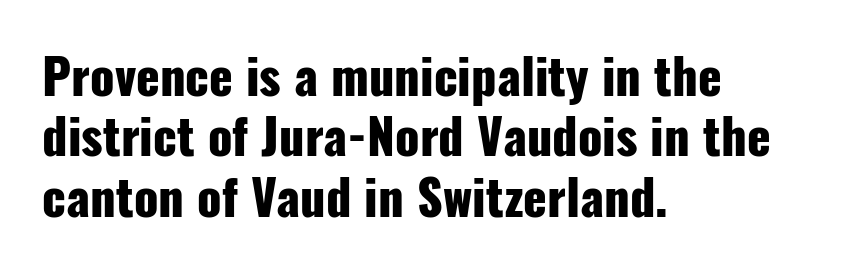
Q: Is the text bold? A: Yes.
Q: Is the text italic (slanted)? A: No, it is upright.
Q: Is the typeface a serif or a sans-serif typeface? A: Sans-serif.
Q: Is the text underlined? A: No.
Q: How is the paragraph aligned? A: Left-aligned.
Q: Is the spacing between letters normal or unusually wide? A: Normal.
Q: Width (condensed, normal, or wide)? A: Condensed.
Q: Stroke contrast? A: Low.
Q: x-height? A: Medium.
Q: Monospaced? A: No.
